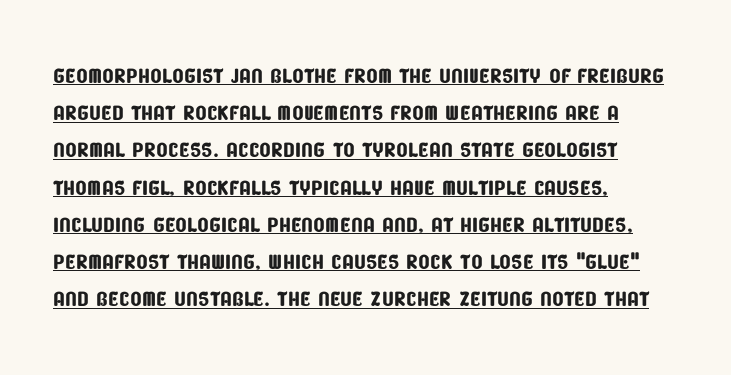
The image shows 30 px condensed sans-serif type; set left-aligned, line spacing 1.24x, normal letter spacing, underlined; low stroke contrast and a large x-height.
